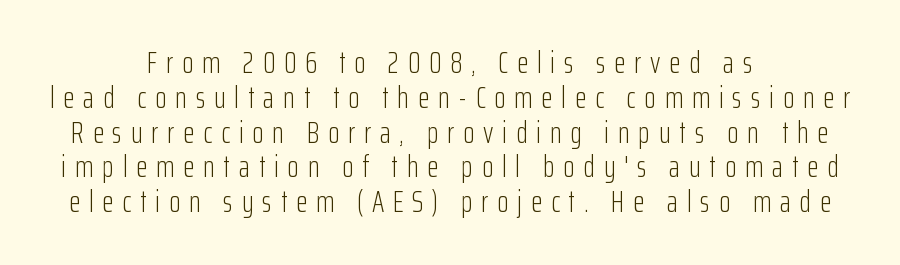
Q: Is the text bold? A: No.
Q: Is the text italic (slanted)? A: No, it is upright.
Q: Is the typeface a serif or a sans-serif typeface? A: Sans-serif.
Q: Is the text underlined? A: No.
Q: How is the paragraph aligned? A: Centered.
Q: Is the spacing between letters normal or unusually wide? A: Unusually wide.
Q: Width (condensed, normal, or wide)? A: Condensed.
Q: Stroke contrast? A: Low.
Q: x-height? A: Medium.
Q: Monospaced? A: No.
